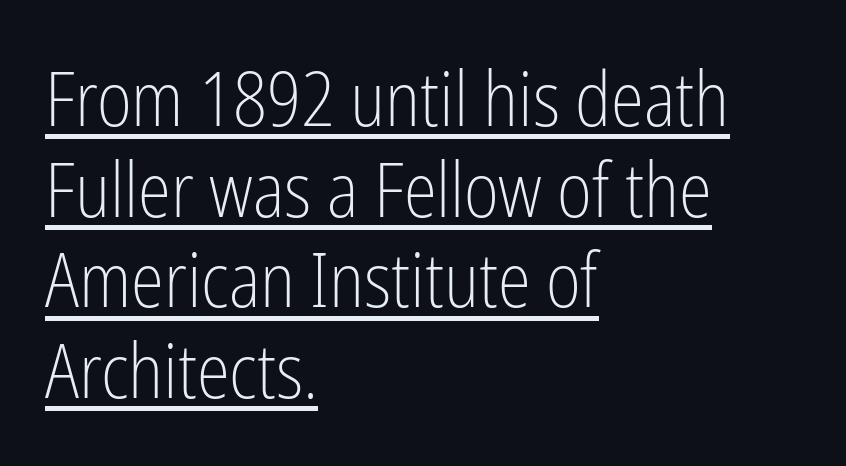
{"serif": "no", "italic": "no", "bold": "no", "weight": "light", "width": "condensed", "stroke_contrast": "low", "x_height": "medium", "monospaced": "no", "underline": "yes", "align": "left", "line_spacing_ratio": 1.21, "letter_spacing": "normal", "letter_spacing_em": 0.0, "glyph_px": 75}
